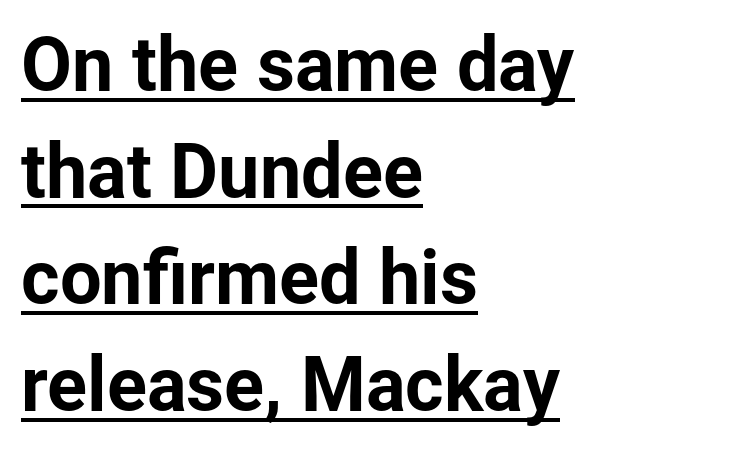
Is the block centered? No — it sits flush against the left margin. Is this a fixed-width face? No — the glyphs have proportional, varying widths. Students, observe the line beneath the letters — that is underlining. What stands out about the letter spacing? Nothing — it is the standard amount. The rows are spaced the way most documents space them. Ascenders rise straight up at ninety degrees.
